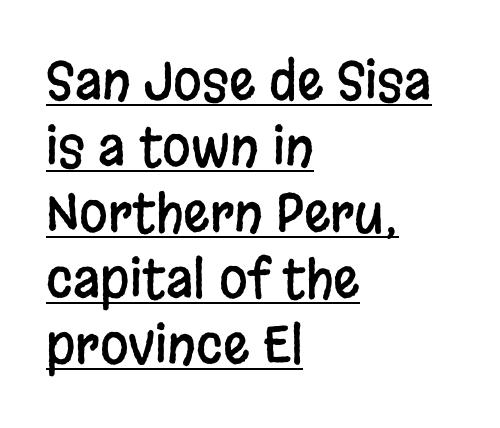
{"serif": "no", "italic": "no", "width": "condensed", "stroke_contrast": "low", "x_height": "large", "monospaced": "no", "underline": "yes", "align": "left", "line_spacing": "normal", "line_spacing_ratio": 1.27, "letter_spacing": "normal", "letter_spacing_em": 0.0, "glyph_px": 52}
